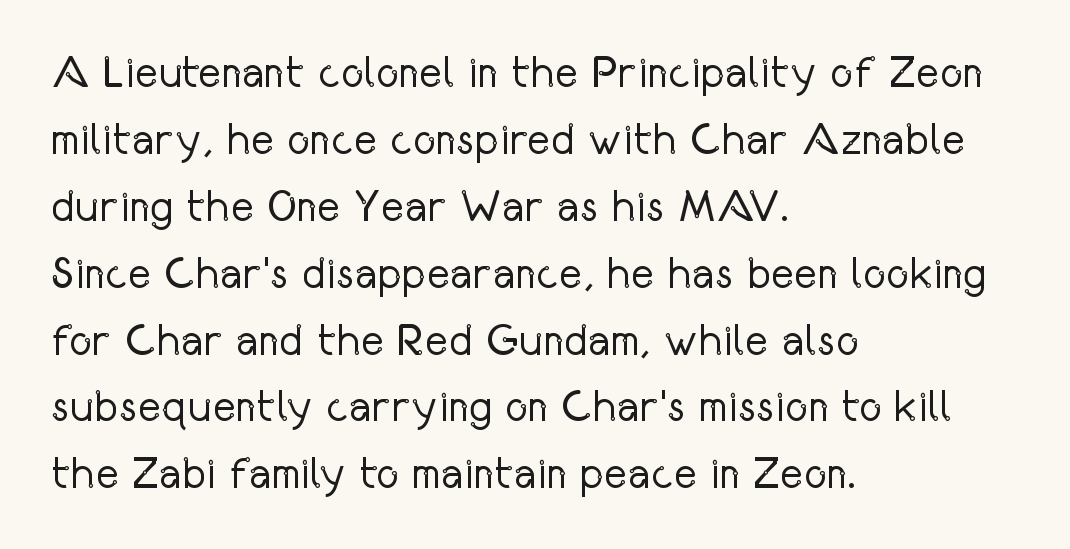
{"serif": "no", "italic": "no", "bold": "no", "weight": "regular", "width": "condensed", "stroke_contrast": "low", "x_height": "medium", "monospaced": "no", "underline": "no", "align": "left", "line_spacing": "normal", "line_spacing_ratio": 1.52, "letter_spacing": "normal", "letter_spacing_em": 0.0, "glyph_px": 44}
